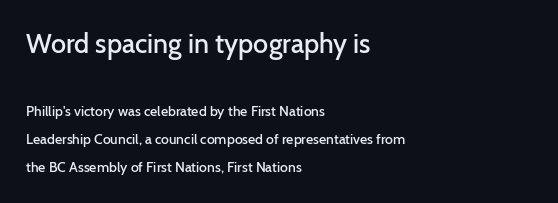
Q: Is the text bold? A: Semi-bold.
Q: Is the text italic (slanted)? A: No, it is upright.
Q: Is the text underlined? A: No.
Q: How is the paragraph aligned? A: Left-aligned.
Q: Is the spacing between letters normal or unusually wide? A: Normal.
Q: Is the spacing between lines tight, normal or loose? A: Loose.
Q: Which block of text is set in a larger size, the first (top) or the second (bottom)? A: The first (top) one.
